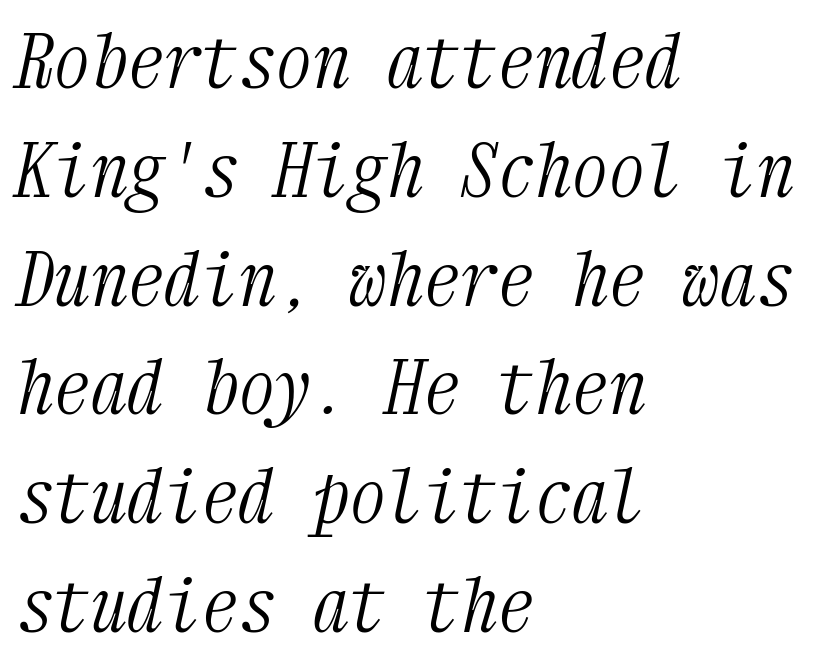
Any mark beneath the type? The region is blank. The rows are spaced the way most documents space them. Monospaced: the letters line up in strict vertical columns. Compared with typical body copy, the letter spacing here is the same. No heavy texture on the line: the type isn't bold.
